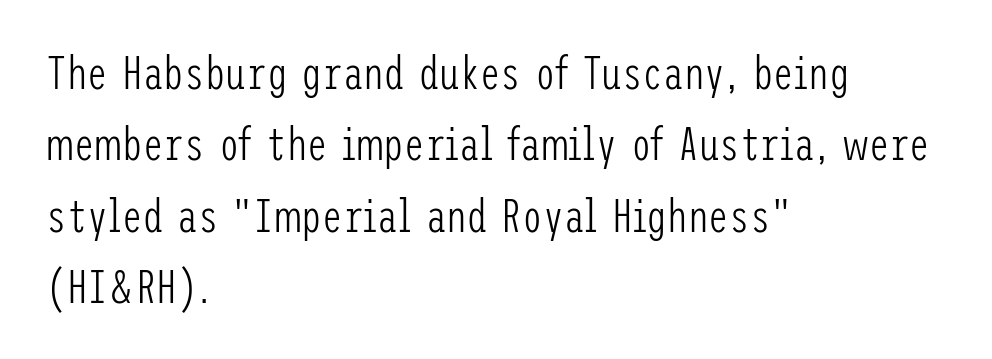
{"serif": "no", "italic": "no", "bold": "no", "weight": "light", "width": "condensed", "stroke_contrast": "low", "x_height": "medium", "underline": "no", "align": "left", "line_spacing": "normal", "line_spacing_ratio": 1.55, "letter_spacing": "normal", "letter_spacing_em": 0.0, "glyph_px": 46}
